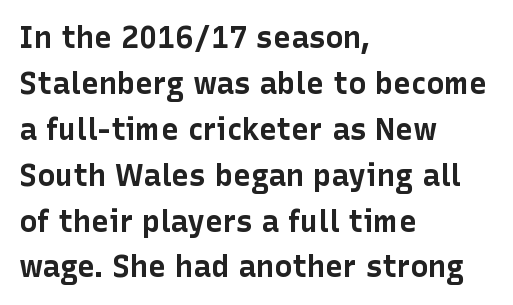
Q: Is the text bold? A: Yes.
Q: Is the text italic (slanted)? A: No, it is upright.
Q: Is the typeface a serif or a sans-serif typeface? A: Sans-serif.
Q: Is the text underlined? A: No.
Q: How is the paragraph aligned? A: Left-aligned.
Q: Is the spacing between letters normal or unusually wide? A: Normal.
Q: Is the spacing between lines tight, normal or loose? A: Normal.
Q: Width (condensed, normal, or wide)? A: Normal.
Q: Stroke contrast? A: Low.
Q: x-height? A: Medium.
Q: Monospaced? A: No.
